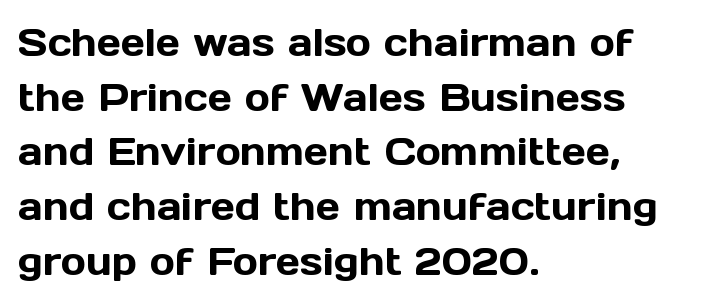
Q: Is the text italic (slanted)? A: No, it is upright.
Q: Is the typeface a serif or a sans-serif typeface? A: Sans-serif.
Q: Is the text underlined? A: No.
Q: How is the paragraph aligned? A: Left-aligned.
Q: Is the spacing between letters normal or unusually wide? A: Normal.
Q: Is the spacing between lines tight, normal or loose? A: Normal.
Q: Width (condensed, normal, or wide)? A: Normal.
Q: x-height? A: Medium.
Q: Monospaced? A: No.
